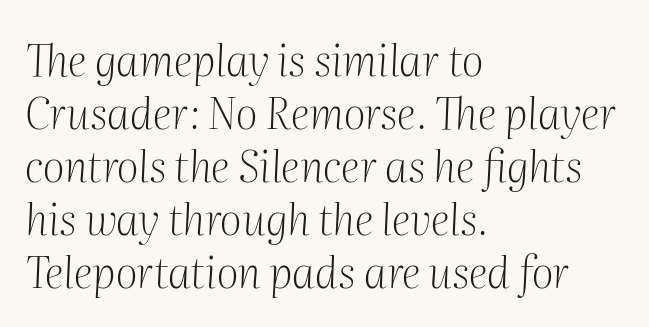
Tall strokes in this sample are angled rather than plumb. Serifs: yes, visible at the terminals of the letterforms. Letters rest on an invisible, unmarked baseline. The rendering uses natural spacing where letterforms have individual widths. Compared with a typical body face, this is equally light or lighter still. Caption: multi-line text, flush left, ragged right.
